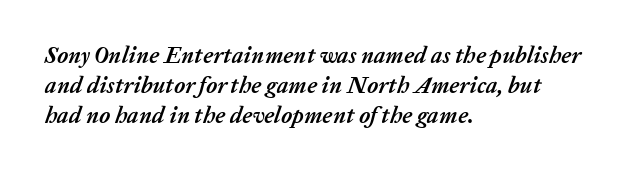
The lines are quadded left. This sample uses plain, unmodified letter spacing. The vertical gap from one line to the next is medium. A bare baseline throughout the passage. Look at the stroke-to-counter ratio: heavy, a bold. This sample uses an oblique cut, with every glyph tilted off the vertical.
